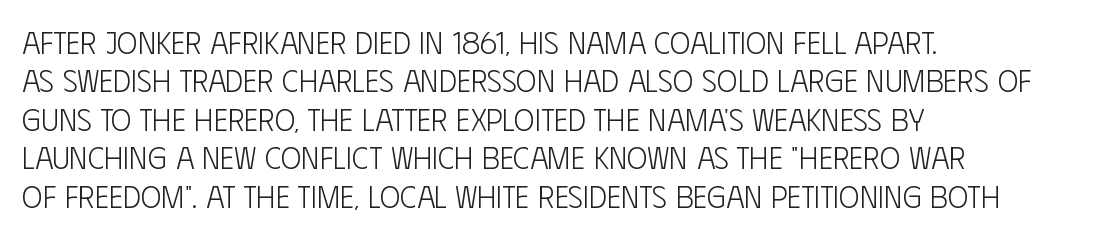
Q: Is the text bold? A: No.
Q: Is the text italic (slanted)? A: No, it is upright.
Q: Is the typeface a serif or a sans-serif typeface? A: Sans-serif.
Q: Is the text underlined? A: No.
Q: How is the paragraph aligned? A: Left-aligned.
Q: Is the spacing between letters normal or unusually wide? A: Normal.
Q: Width (condensed, normal, or wide)? A: Condensed.
Q: Stroke contrast? A: Low.
Q: x-height? A: Large.
Q: Monospaced? A: No.
